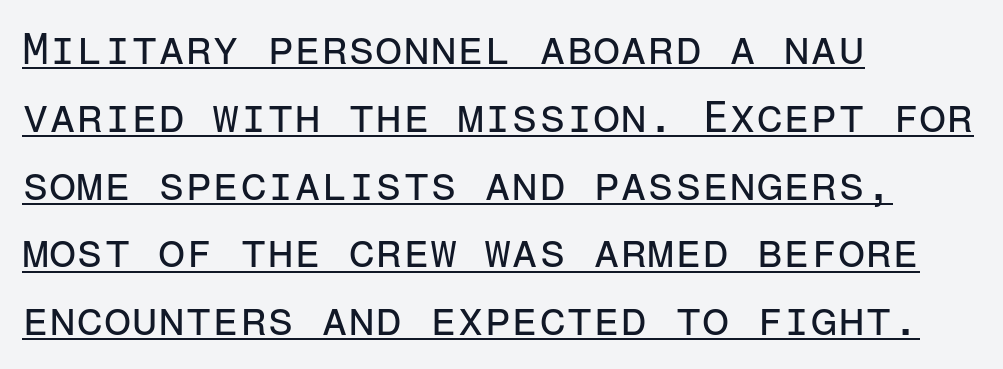
The image shows 44 px regular-weight sans-serif type, upright, monospaced; set left-aligned, normal line spacing (1.54x), normal letter spacing, underlined; low stroke contrast and a medium x-height.
